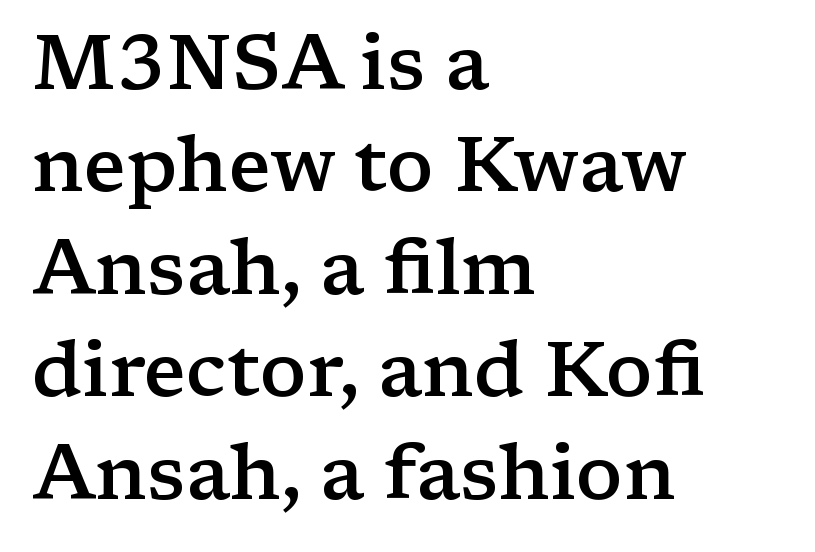
{"serif": "yes", "italic": "no", "bold": "semi", "weight": "semibold", "width": "wide", "stroke_contrast": "low", "x_height": "medium", "monospaced": "no", "underline": "no", "align": "left", "line_spacing": "normal", "line_spacing_ratio": 1.33, "letter_spacing": "normal", "letter_spacing_em": 0.0, "glyph_px": 77}
